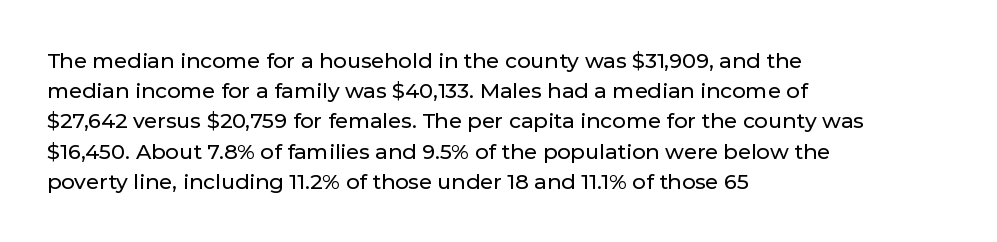
{"italic": "no", "underline": "no", "align": "left", "line_spacing": "normal", "line_spacing_ratio": 1.44, "letter_spacing": "normal", "letter_spacing_em": 0.0, "glyph_px": 21}
